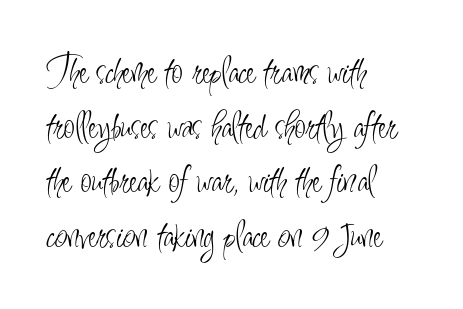
In terms of letterform style, serifs are entirely absent. Underline: absent. Students, note that the glyphs here touch the page at normal intervals.
